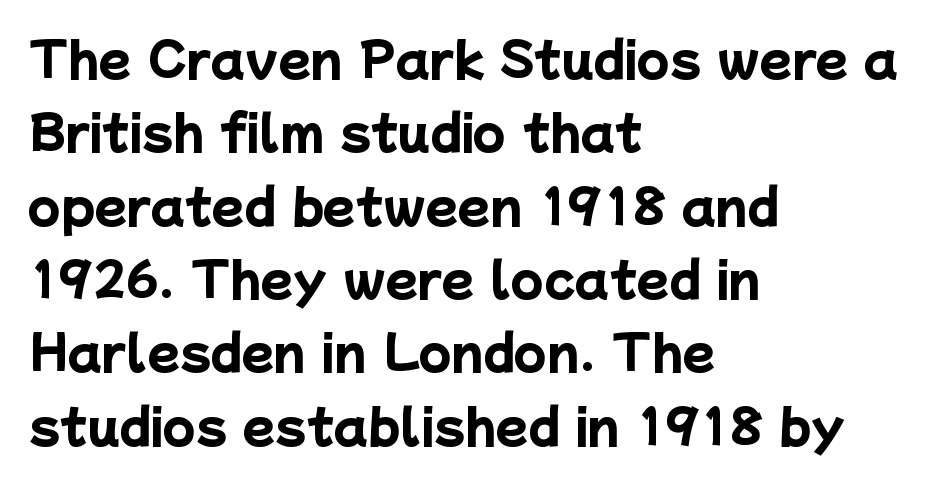
{"serif": "no", "bold": "yes", "weight": "heavy", "width": "normal", "stroke_contrast": "low", "x_height": "medium", "monospaced": "no", "underline": "no", "align": "left", "line_spacing": "normal", "line_spacing_ratio": 1.56, "letter_spacing": "normal", "letter_spacing_em": 0.0, "glyph_px": 47}
